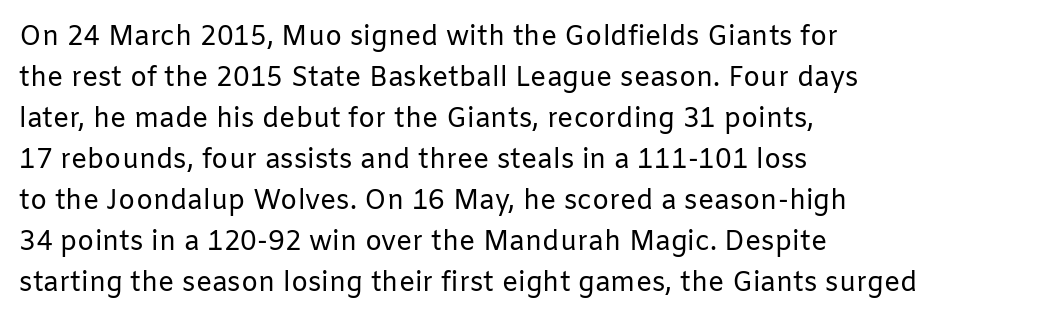
{"italic": "no", "bold": "no", "underline": "no", "align": "left", "line_spacing": "normal", "line_spacing_ratio": 1.52, "letter_spacing": "normal", "letter_spacing_em": 0.0, "glyph_px": 27}
